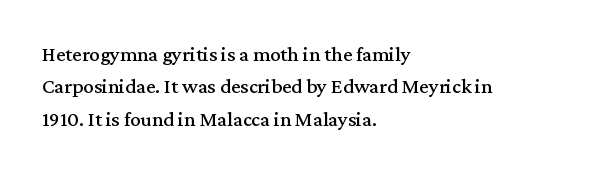
Q: Is the text italic (slanted)? A: No, it is upright.
Q: Is the text underlined? A: No.
Q: How is the paragraph aligned? A: Left-aligned.
Q: Is the spacing between letters normal or unusually wide? A: Normal.
Q: Is the spacing between lines tight, normal or loose? A: Normal.
